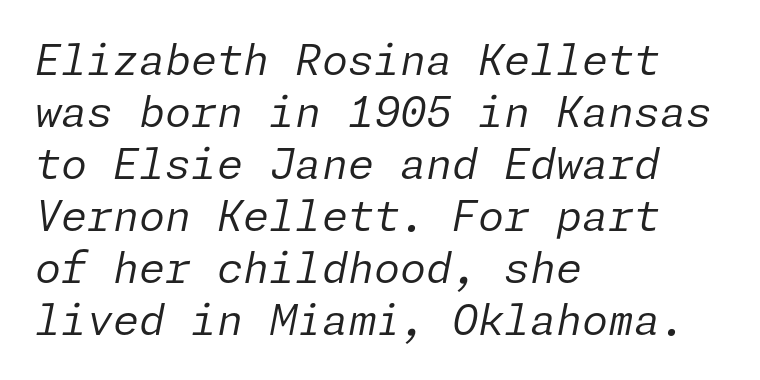
Standard letterfit; no display-style spreading of the glyphs. Every row of glyphs begins at an identical x-position on the left. The letterforms sit at book weight or below. Posture: slanted.
